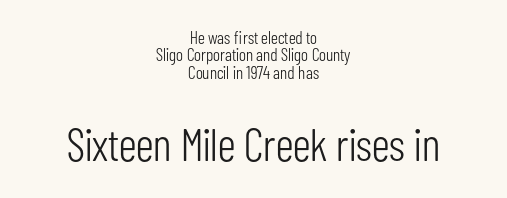
The image shows 46 px light, condensed sans-serif type, upright; set centered, tight line spacing (0.97x), normal letter spacing, not underlined; the second (bottom) block is 2.56x larger; low stroke contrast and a medium x-height.
